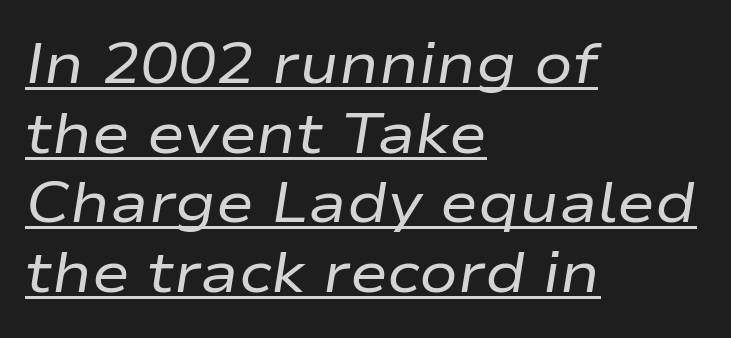
{"italic": "yes", "lean": "right", "slant_degrees": 9, "bold": "no", "weight": "regular", "width": "wide", "stroke_contrast": "low", "x_height": "medium", "monospaced": "no", "underline": "yes", "align": "left", "line_spacing_ratio": 1.22, "letter_spacing": "normal", "letter_spacing_em": 0.0, "glyph_px": 57}
